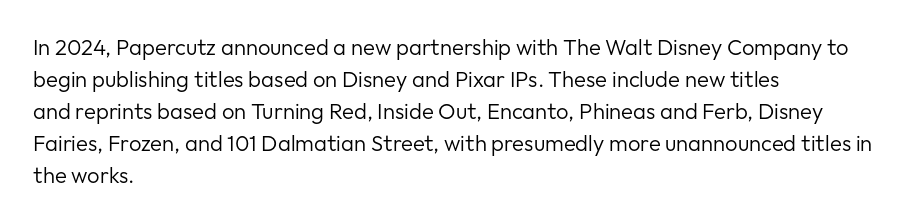
This sample uses an upright cut, with every glyph sitting square on the baseline. Check the space under the baseline: it is left empty. These lines are set flush left with a ragged right edge. Weight: not bold — regular or lighter.
